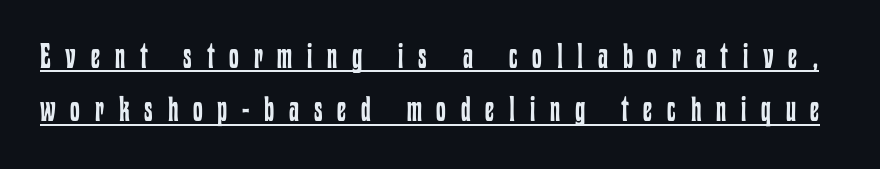
In terms of letterspacing, this is a distinctly airy, spread setting. Nope, not italic — everything's standing straight. How would I describe the line gaps? Plain and ordinary. Looks like someone drew a line under every word here. Here the designer chose a conventional face with non-uniform glyph widths.
